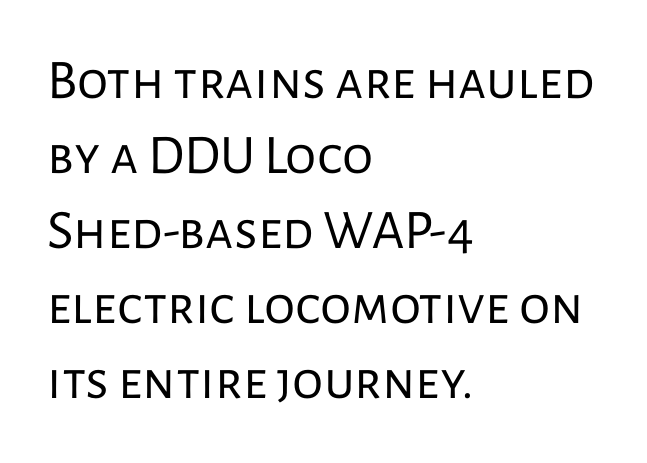
Q: Is the text bold? A: No.
Q: Is the text italic (slanted)? A: No, it is upright.
Q: Is the typeface a serif or a sans-serif typeface? A: Sans-serif.
Q: Is the text underlined? A: No.
Q: How is the paragraph aligned? A: Left-aligned.
Q: Is the spacing between letters normal or unusually wide? A: Normal.
Q: Is the spacing between lines tight, normal or loose? A: Normal.
Q: Width (condensed, normal, or wide)? A: Normal.
Q: Stroke contrast? A: Low.
Q: x-height? A: Medium.
Q: Monospaced? A: No.
